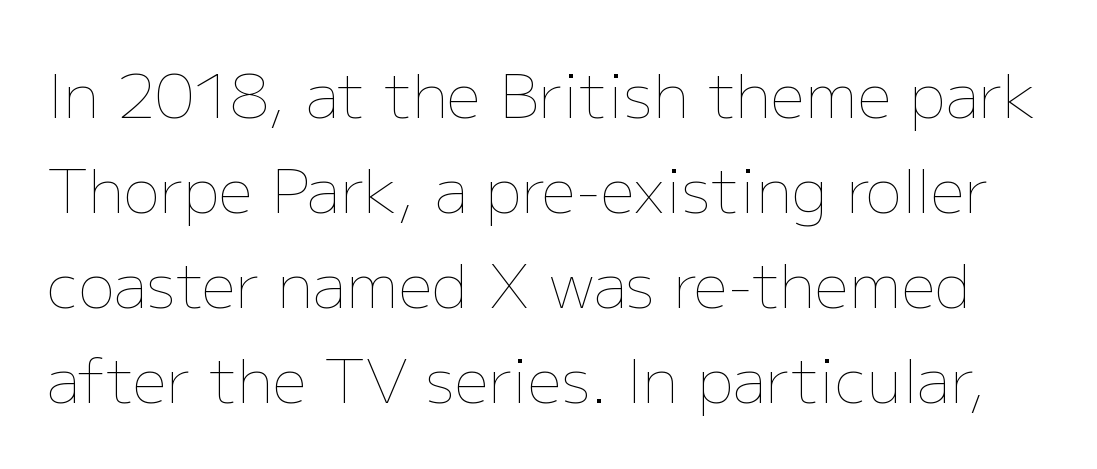
The rendering keeps characters at their native spacing. Note the varied advance widths — an 'i' is clearly narrower than an 'm'. Descenders are the only things crossing below the line. The weight tops out at a normal text grade. Does the lettering tilt? It doesn't — this is upright.
